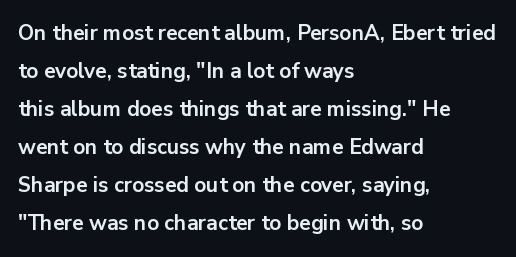
Q: Is the text bold? A: Yes.
Q: Is the text italic (slanted)? A: No, it is upright.
Q: Is the text underlined? A: No.
Q: How is the paragraph aligned? A: Left-aligned.
Q: Is the spacing between letters normal or unusually wide? A: Normal.
